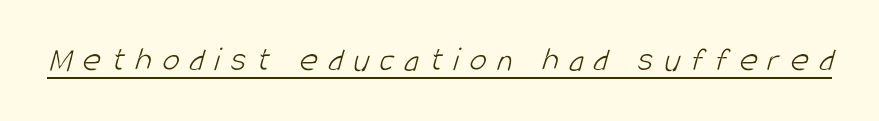
Q: Is the text bold? A: No.
Q: Is the typeface a serif or a sans-serif typeface? A: Sans-serif.
Q: Is the text underlined? A: Yes.
Q: Is the spacing between letters normal or unusually wide? A: Unusually wide.
Q: Width (condensed, normal, or wide)? A: Condensed.
Q: Stroke contrast? A: Low.
Q: x-height? A: Large.
Q: Monospaced? A: No.
